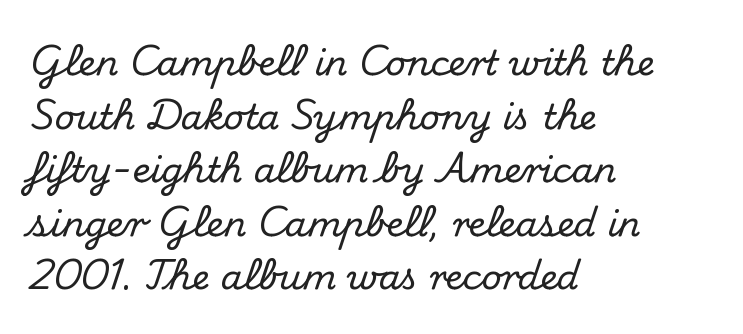
{"serif": "yes", "width": "normal", "stroke_contrast": "medium", "x_height": "small", "monospaced": "no", "underline": "no", "align": "left", "line_spacing": "normal", "line_spacing_ratio": 1.53, "letter_spacing": "normal", "letter_spacing_em": 0.0, "glyph_px": 35}
